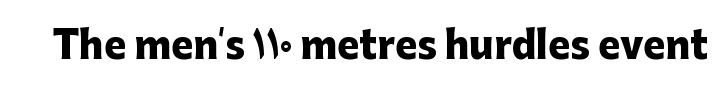
Q: Is the text bold? A: Yes.
Q: Is the text italic (slanted)? A: No, it is upright.
Q: Is the typeface a serif or a sans-serif typeface? A: Sans-serif.
Q: Is the text underlined? A: No.
Q: Is the spacing between letters normal or unusually wide? A: Normal.
Q: Width (condensed, normal, or wide)? A: Normal.
Q: Stroke contrast? A: Low.
Q: x-height? A: Medium.
Q: Monospaced? A: No.
